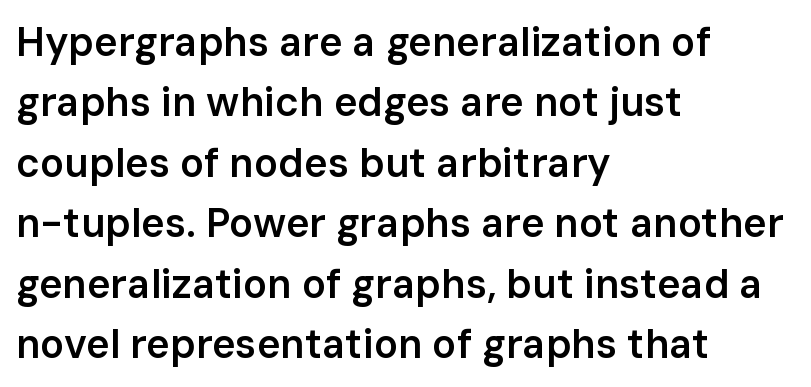
The image shows 40 px semibold sans-serif type, upright; set left-aligned, normal line spacing (1.51x), normal letter spacing, not underlined; low stroke contrast and a medium x-height.
